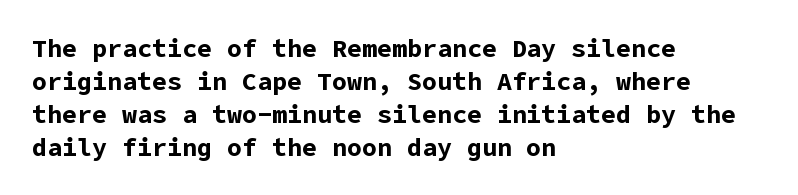
{"italic": "no", "bold": "yes", "underline": "no", "align": "left", "line_spacing": "normal", "line_spacing_ratio": 1.32, "letter_spacing": "normal", "letter_spacing_em": 0.0, "glyph_px": 25}
